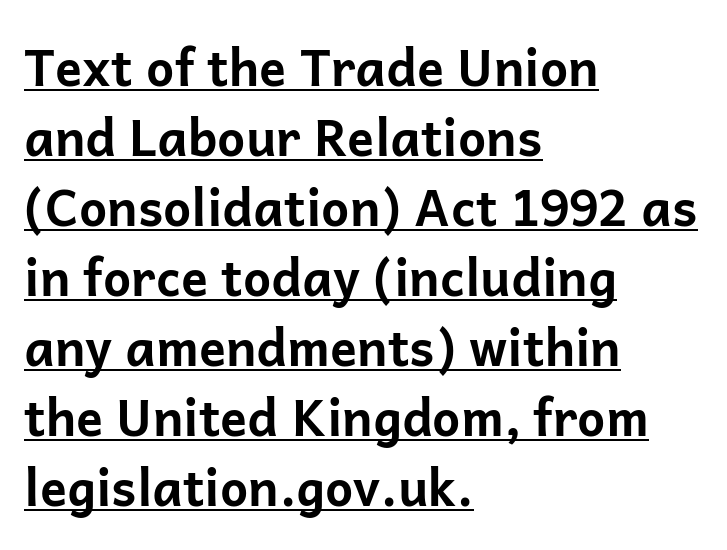
Q: Is the text bold? A: Yes.
Q: Is the text italic (slanted)? A: No, it is upright.
Q: Is the typeface a serif or a sans-serif typeface? A: Sans-serif.
Q: Is the text underlined? A: Yes.
Q: How is the paragraph aligned? A: Left-aligned.
Q: Is the spacing between letters normal or unusually wide? A: Normal.
Q: Is the spacing between lines tight, normal or loose? A: Normal.
Q: Width (condensed, normal, or wide)? A: Normal.
Q: Stroke contrast? A: Low.
Q: x-height? A: Medium.
Q: Monospaced? A: No.
